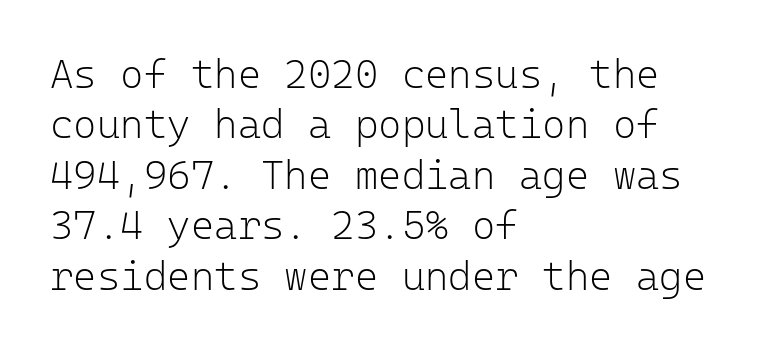
{"serif": "no", "italic": "no", "bold": "no", "weight": "light", "width": "normal", "stroke_contrast": "low", "x_height": "medium", "monospaced": "yes", "underline": "no", "align": "left", "line_spacing": "normal", "line_spacing_ratio": 1.26, "letter_spacing": "normal", "letter_spacing_em": 0.0, "glyph_px": 40}
